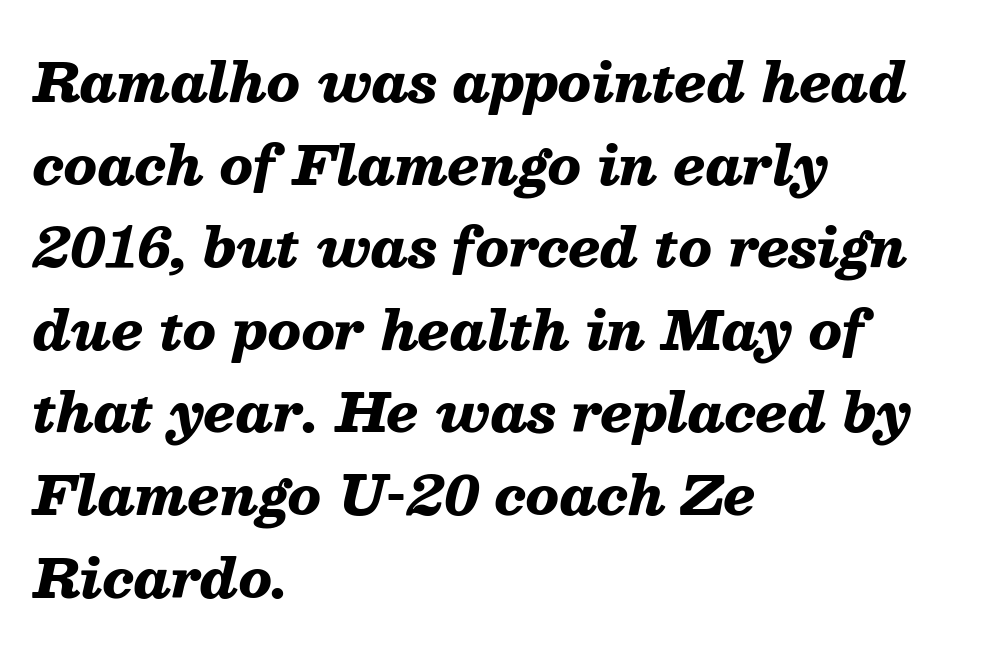
Q: Is the text bold? A: Yes.
Q: Is the text italic (slanted)? A: Yes, it leans right by about 13 degrees.
Q: Is the text underlined? A: No.
Q: How is the paragraph aligned? A: Left-aligned.
Q: Is the spacing between letters normal or unusually wide? A: Normal.
Q: Is the spacing between lines tight, normal or loose? A: Normal.
Q: Width (condensed, normal, or wide)? A: Normal.
Q: Stroke contrast? A: Medium.
Q: x-height? A: Medium.
Q: Monospaced? A: No.
